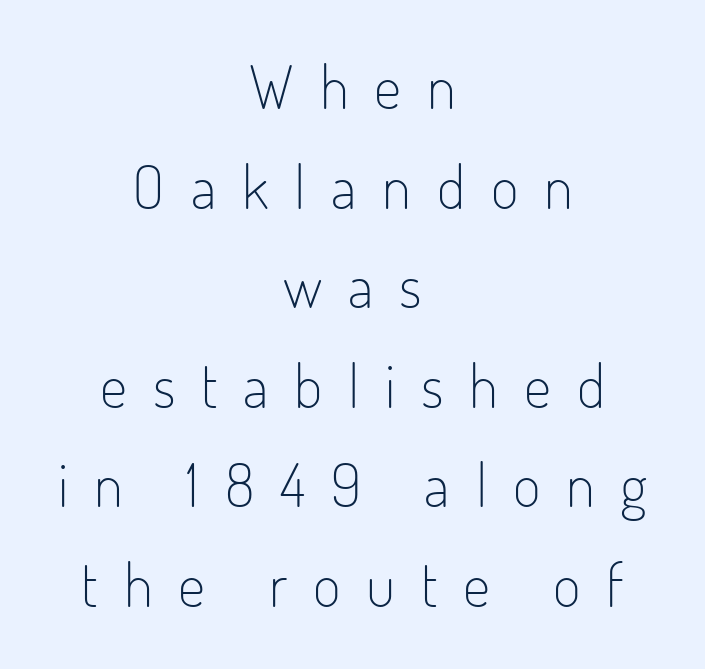
Q: Is the text bold? A: No.
Q: Is the text italic (slanted)? A: No, it is upright.
Q: Is the typeface a serif or a sans-serif typeface? A: Sans-serif.
Q: Is the text underlined? A: No.
Q: How is the paragraph aligned? A: Centered.
Q: Is the spacing between letters normal or unusually wide? A: Unusually wide.
Q: Is the spacing between lines tight, normal or loose? A: Normal.
Q: Width (condensed, normal, or wide)? A: Condensed.
Q: Stroke contrast? A: Low.
Q: x-height? A: Small.
Q: Monospaced? A: No.
